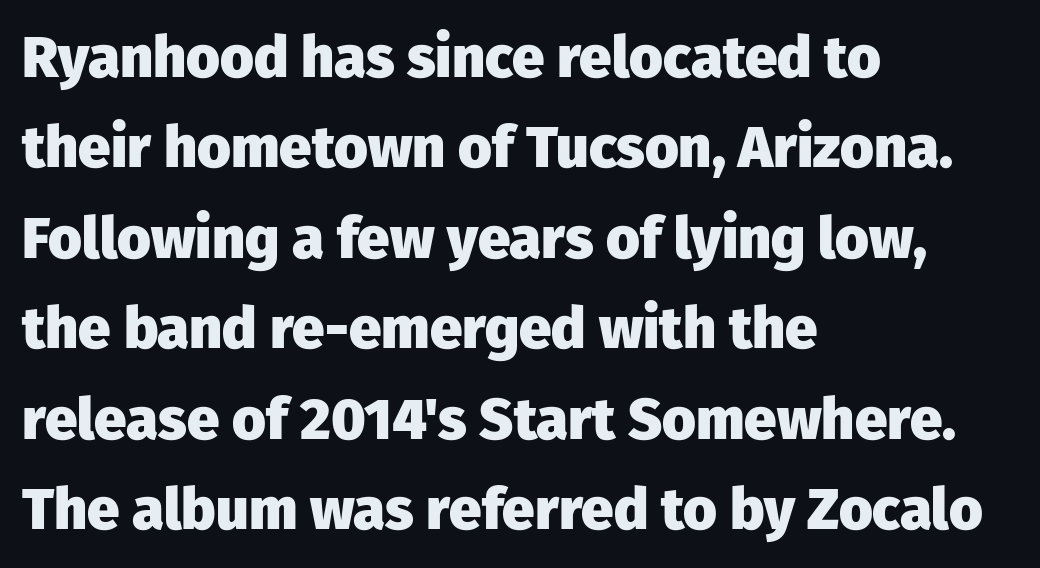
Q: Is the text bold? A: Yes.
Q: Is the text italic (slanted)? A: No, it is upright.
Q: Is the typeface a serif or a sans-serif typeface? A: Sans-serif.
Q: Is the text underlined? A: No.
Q: How is the paragraph aligned? A: Left-aligned.
Q: Is the spacing between letters normal or unusually wide? A: Normal.
Q: Is the spacing between lines tight, normal or loose? A: Normal.
Q: Width (condensed, normal, or wide)? A: Normal.
Q: Stroke contrast? A: Low.
Q: x-height? A: Medium.
Q: Monospaced? A: No.
